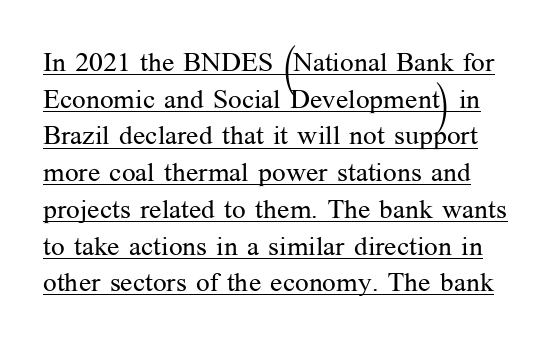
Words appear dense and cohesive because spacing is normal. The block of text has a typical density, with ordinary space between rows. The lettering stays uniformly vertical, giving the passage a roman look. The words here are underlined.
